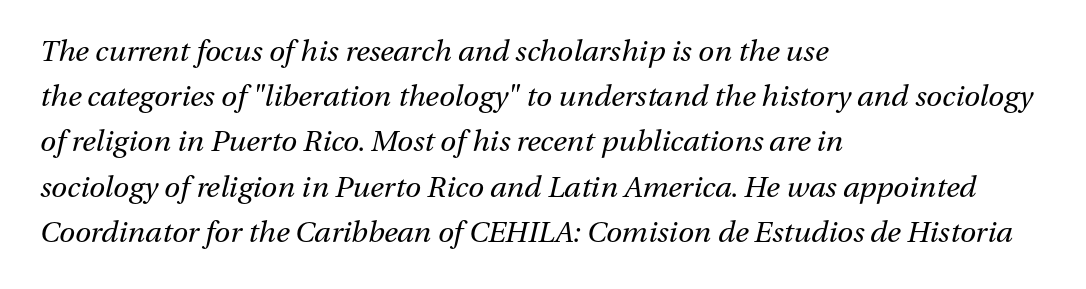
Q: Is the text bold? A: No.
Q: Is the text italic (slanted)? A: Yes, it leans right by about 13 degrees.
Q: Is the text underlined? A: No.
Q: How is the paragraph aligned? A: Left-aligned.
Q: Is the spacing between letters normal or unusually wide? A: Normal.
Q: Is the spacing between lines tight, normal or loose? A: Normal.
Q: Width (condensed, normal, or wide)? A: Normal.
Q: Stroke contrast? A: Medium.
Q: x-height? A: Medium.
Q: Monospaced? A: No.
